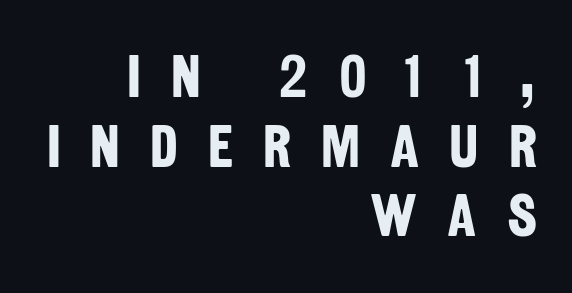
The image shows 60 px bold, condensed sans-serif type; set right-aligned, line spacing 1.16x, unusually wide letter spacing (+0.5 em), not underlined; low stroke contrast and a large x-height.
